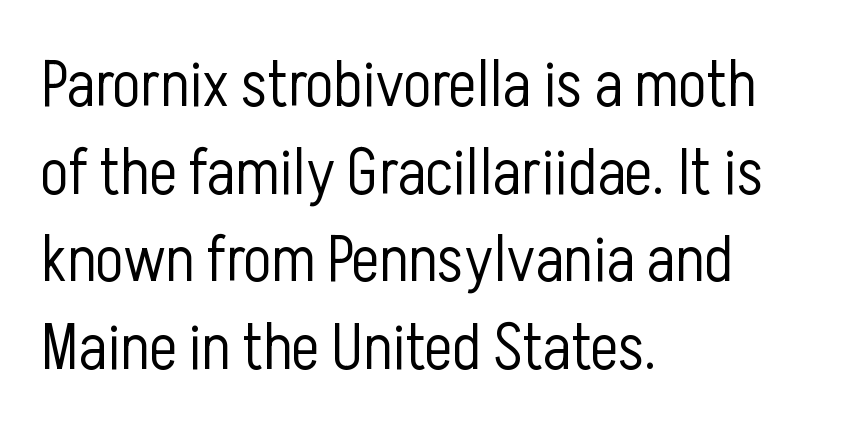
The image shows 65 px light, condensed sans-serif type, upright; set left-aligned, normal line spacing (1.35x), normal letter spacing, not underlined; low stroke contrast and a medium x-height.
